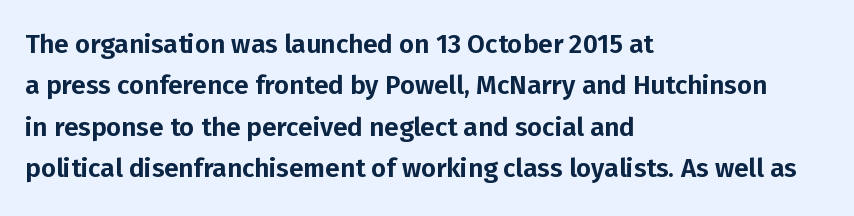
The image shows 26 px text type, upright; set left-aligned, normal line spacing (1.59x), normal letter spacing, not underlined.
